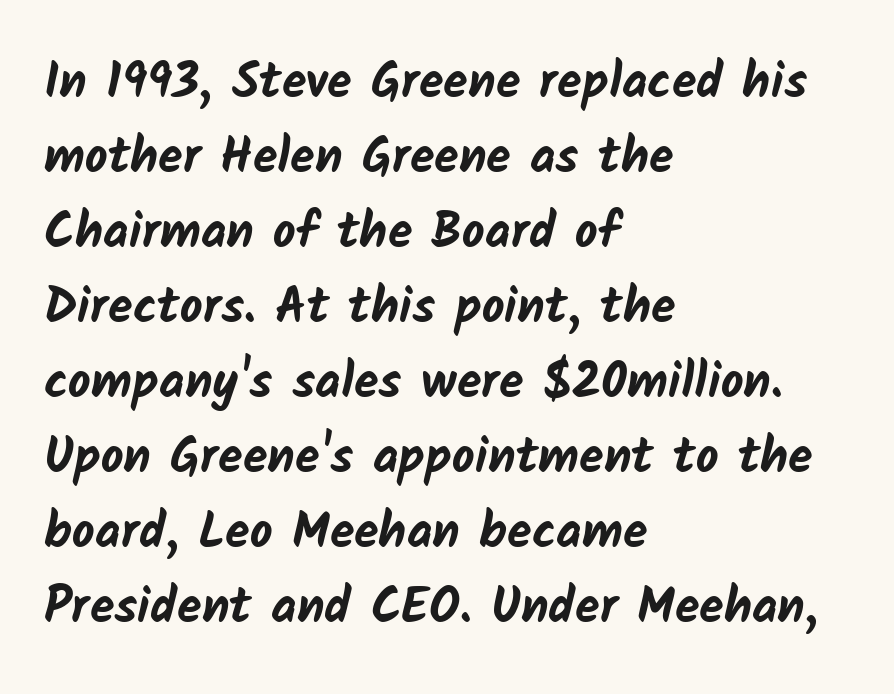
{"serif": "no", "bold": "yes", "weight": "bold", "width": "normal", "stroke_contrast": "low", "x_height": "medium", "monospaced": "no", "underline": "no", "align": "left", "line_spacing": "normal", "line_spacing_ratio": 1.5, "letter_spacing": "normal", "letter_spacing_em": 0.0, "glyph_px": 50}
